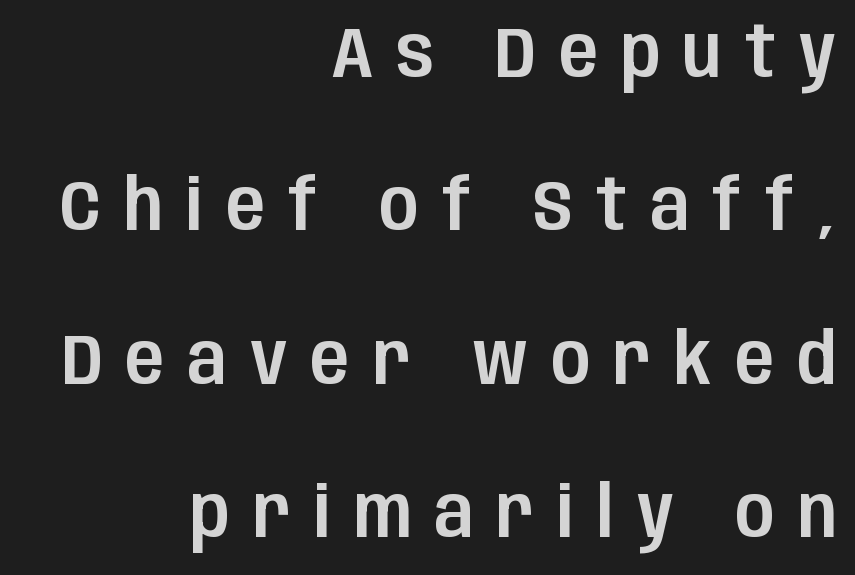
Q: Is the text italic (slanted)? A: No, it is upright.
Q: Is the typeface a serif or a sans-serif typeface? A: Sans-serif.
Q: Is the text underlined? A: No.
Q: How is the paragraph aligned? A: Right-aligned.
Q: Is the spacing between letters normal or unusually wide? A: Unusually wide.
Q: Is the spacing between lines tight, normal or loose? A: Loose.
Q: Width (condensed, normal, or wide)? A: Condensed.
Q: Stroke contrast? A: Low.
Q: x-height? A: Large.
Q: Monospaced? A: No.
